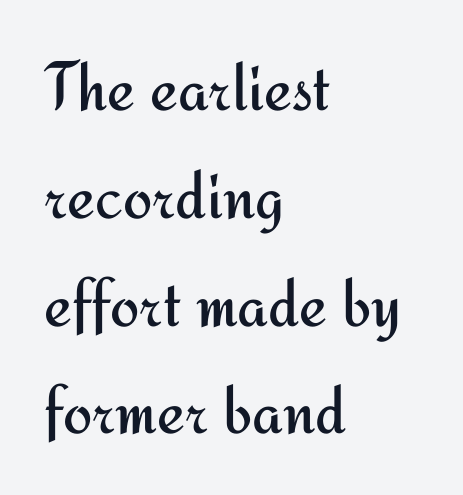
{"serif": "no", "italic": "no", "bold": "no", "weight": "regular", "width": "normal", "stroke_contrast": "medium", "x_height": "small", "monospaced": "no", "underline": "no", "align": "left", "line_spacing": "normal", "line_spacing_ratio": 1.54, "letter_spacing": "normal", "letter_spacing_em": 0.0, "glyph_px": 70}
